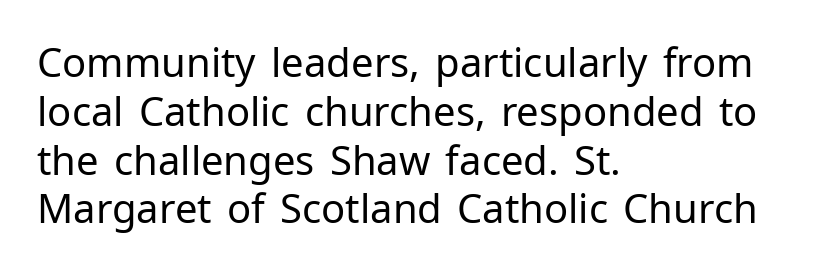
Q: Is the text bold? A: No.
Q: Is the text italic (slanted)? A: No, it is upright.
Q: Is the typeface a serif or a sans-serif typeface? A: Sans-serif.
Q: Is the text underlined? A: No.
Q: How is the paragraph aligned? A: Left-aligned.
Q: Is the spacing between letters normal or unusually wide? A: Normal.
Q: Width (condensed, normal, or wide)? A: Normal.
Q: Stroke contrast? A: Low.
Q: x-height? A: Medium.
Q: Monospaced? A: No.
